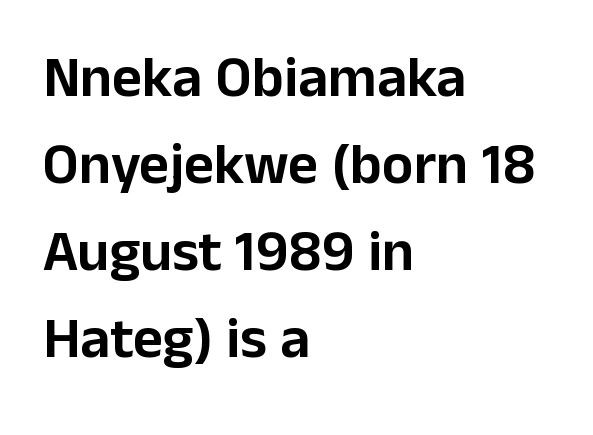
Q: Is the text italic (slanted)? A: No, it is upright.
Q: Is the typeface a serif or a sans-serif typeface? A: Sans-serif.
Q: Is the text underlined? A: No.
Q: How is the paragraph aligned? A: Left-aligned.
Q: Is the spacing between letters normal or unusually wide? A: Normal.
Q: Is the spacing between lines tight, normal or loose? A: Normal.
Q: Width (condensed, normal, or wide)? A: Normal.
Q: Stroke contrast? A: Low.
Q: x-height? A: Medium.
Q: Monospaced? A: No.
